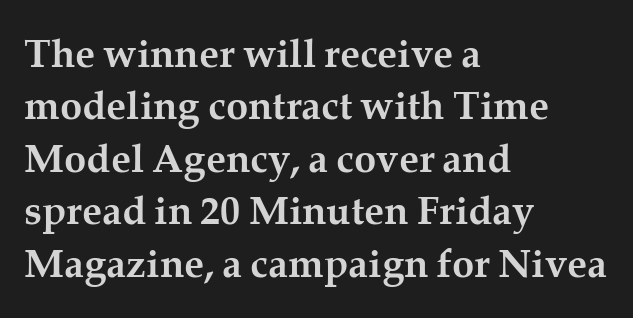
Tracking value appears to be zero — textbook default spacing. The face used here is proportionally spaced, like ordinary book or web type. Compared with typical paragraphs, the rows here are spaced about the same. Underlining? Definitely not there.
